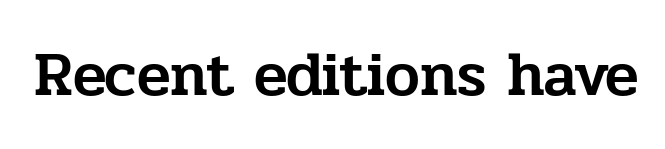
Q: Is the text italic (slanted)? A: No, it is upright.
Q: Is the typeface a serif or a sans-serif typeface? A: Serif.
Q: Is the text underlined? A: No.
Q: Is the spacing between letters normal or unusually wide? A: Normal.
Q: Width (condensed, normal, or wide)? A: Normal.
Q: Stroke contrast? A: Low.
Q: x-height? A: Medium.
Q: Monospaced? A: No.
